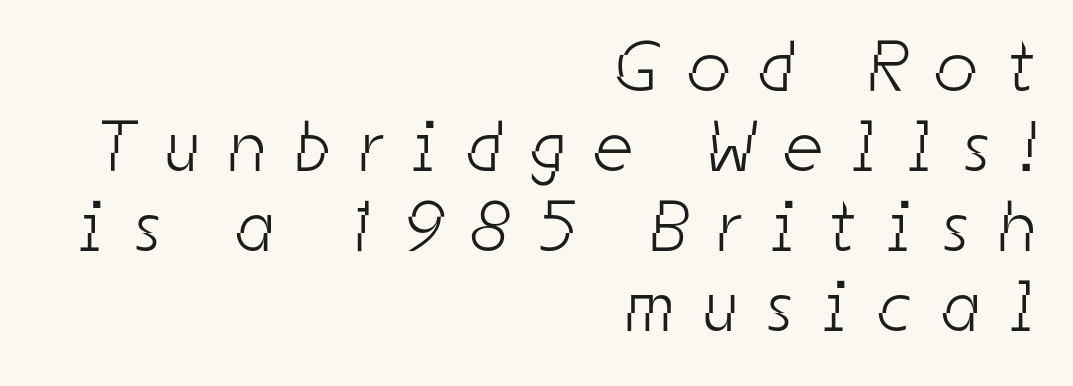
Q: Is the text bold? A: No.
Q: Is the typeface a serif or a sans-serif typeface? A: Sans-serif.
Q: Is the text underlined? A: No.
Q: How is the paragraph aligned? A: Right-aligned.
Q: Is the spacing between letters normal or unusually wide? A: Unusually wide.
Q: Is the spacing between lines tight, normal or loose? A: Tight.
Q: Width (condensed, normal, or wide)? A: Condensed.
Q: Stroke contrast? A: Low.
Q: x-height? A: Medium.
Q: Monospaced? A: No.
